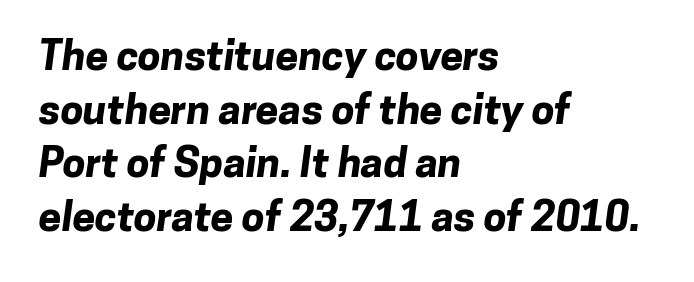
Q: Is the text bold? A: Yes.
Q: Is the typeface a serif or a sans-serif typeface? A: Sans-serif.
Q: Is the text underlined? A: No.
Q: How is the paragraph aligned? A: Left-aligned.
Q: Is the spacing between letters normal or unusually wide? A: Normal.
Q: Is the spacing between lines tight, normal or loose? A: Normal.
Q: Width (condensed, normal, or wide)? A: Normal.
Q: Stroke contrast? A: Low.
Q: x-height? A: Medium.
Q: Monospaced? A: No.
